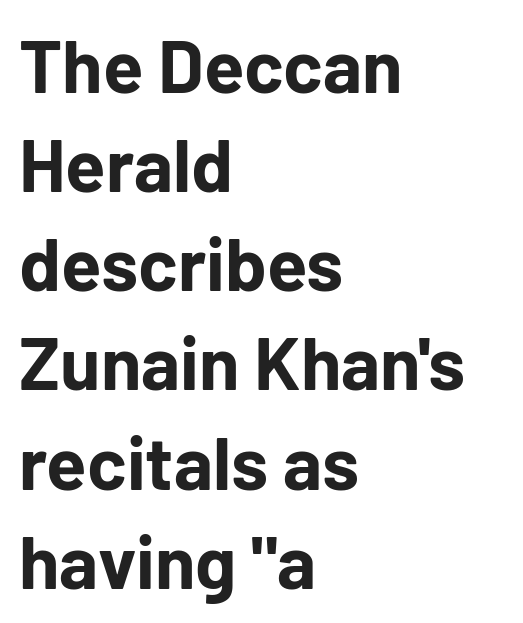
{"serif": "no", "italic": "no", "bold": "yes", "weight": "bold", "width": "normal", "stroke_contrast": "low", "x_height": "medium", "monospaced": "no", "underline": "no", "align": "left", "line_spacing": "normal", "line_spacing_ratio": 1.34, "letter_spacing": "normal", "letter_spacing_em": 0.0, "glyph_px": 74}
